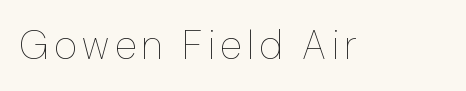
Q: Is the text bold? A: No.
Q: Is the text italic (slanted)? A: No, it is upright.
Q: Is the text underlined? A: No.
Q: Width (condensed, normal, or wide)? A: Normal.
Q: Stroke contrast? A: Low.
Q: x-height? A: Medium.
Q: Monospaced? A: No.
